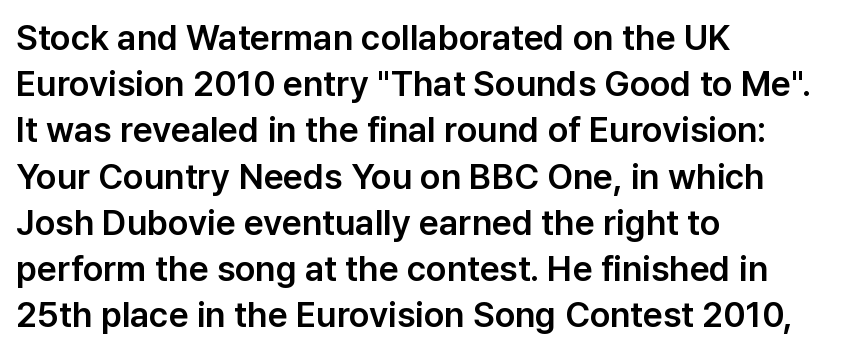
The image shows 35 px sans-serif type, upright; set left-aligned, normal line spacing (1.32x), normal letter spacing, not underlined; low stroke contrast and a medium x-height.
